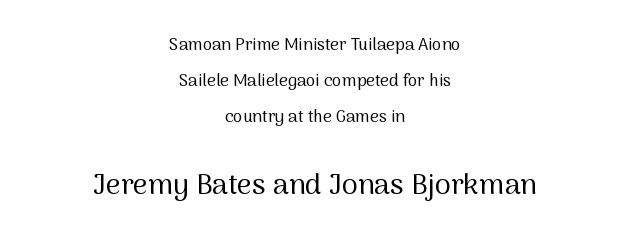
{"serif": "no", "italic": "no", "bold": "no", "weight": "regular", "width": "normal", "stroke_contrast": "medium", "x_height": "medium", "monospaced": "no", "underline": "no", "align": "center", "line_spacing": "loose", "line_spacing_ratio": 2.11, "letter_spacing": "normal", "letter_spacing_em": 0.0, "larger_block": "second", "size_ratio": 1.71, "glyph_px": 29}
